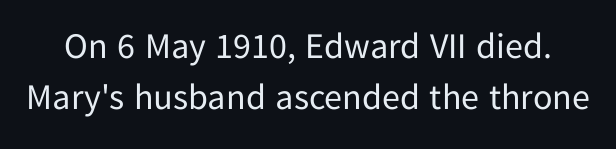
Q: Is the text bold? A: No.
Q: Is the text italic (slanted)? A: No, it is upright.
Q: Is the typeface a serif or a sans-serif typeface? A: Sans-serif.
Q: Is the text underlined? A: No.
Q: Is the spacing between letters normal or unusually wide? A: Normal.
Q: Is the spacing between lines tight, normal or loose? A: Normal.
Q: Width (condensed, normal, or wide)? A: Normal.
Q: Stroke contrast? A: Low.
Q: x-height? A: Medium.
Q: Monospaced? A: No.
